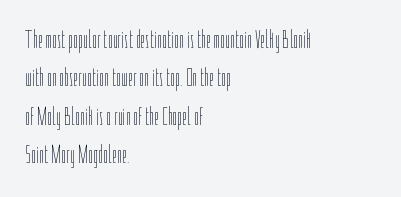
Q: Is the text bold? A: No.
Q: Is the text italic (slanted)? A: No, it is upright.
Q: Is the text underlined? A: No.
Q: How is the paragraph aligned? A: Left-aligned.
Q: Is the spacing between letters normal or unusually wide? A: Normal.
Q: Is the spacing between lines tight, normal or loose? A: Normal.
